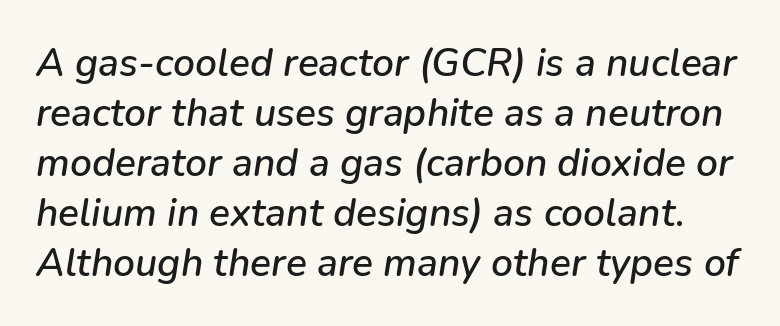
{"italic": "yes", "lean": "right", "slant_degrees": 9, "width": "normal", "stroke_contrast": "low", "x_height": "medium", "monospaced": "no", "underline": "no", "line_spacing": "normal", "line_spacing_ratio": 1.28, "letter_spacing": "normal", "letter_spacing_em": 0.0, "glyph_px": 39}
